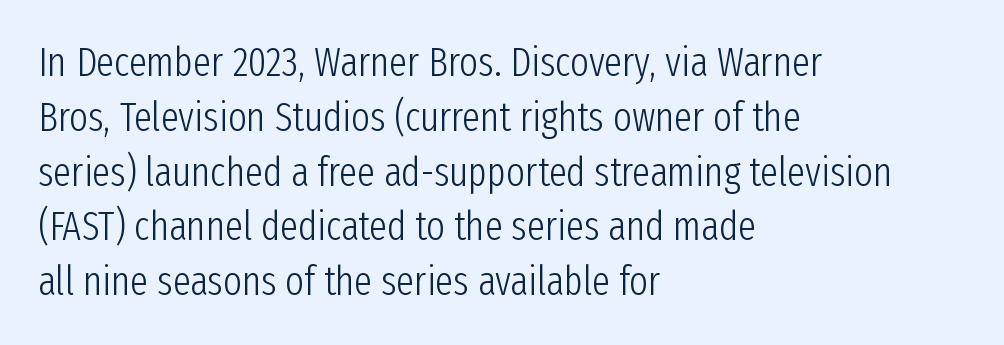
The image shows 40 px light, condensed sans-serif type, upright; set left-aligned, normal line spacing (1.37x), normal letter spacing, not underlined; low stroke contrast and a medium x-height.
